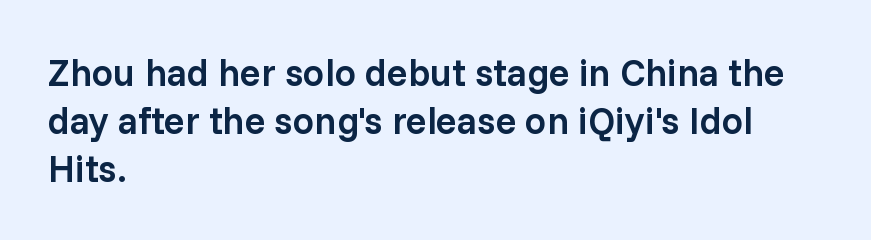
The image shows 38 px semibold sans-serif type, upright; set left-aligned, normal line spacing (1.26x), normal letter spacing, not underlined; low stroke contrast and a medium x-height.
